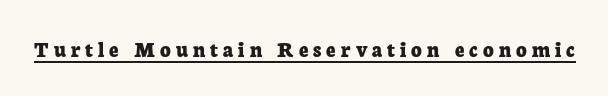
Strokes here are thick enough to call this a true bold. Letter spacing: wide. The specimen includes a rule beneath the text block's lines. A roman cut, with each character standing at attention.
